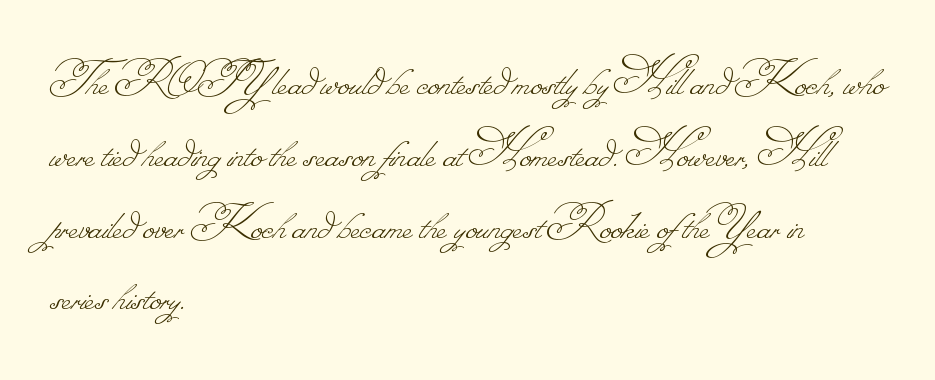
The image shows 52 px thin type; set left-aligned, normal line spacing (1.38x), normal letter spacing, not underlined; low stroke contrast.
